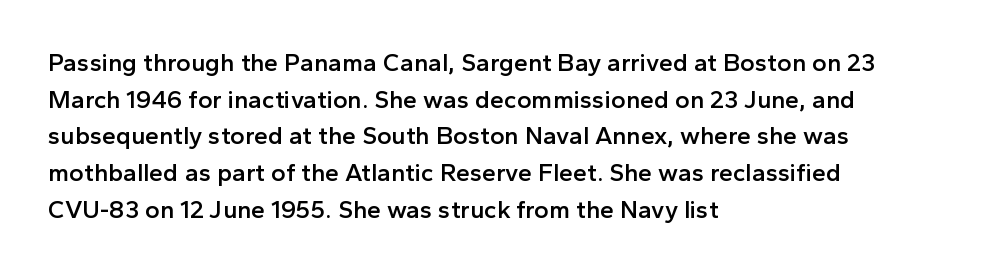
The gaps between neighbouring characters are ordinary and unremarkable. Clear beneath every line of the passage. The lettering holds an erect, upright posture throughout. Line starts are locked; line ends wander.
